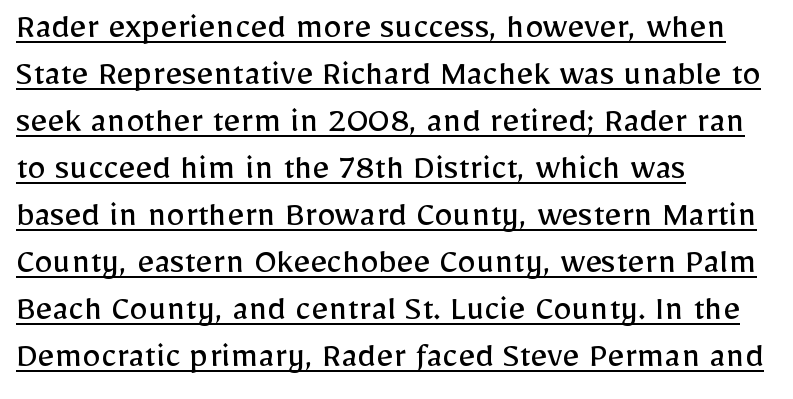
The face used here is rendered with its standard letterfit. Looks like regular typesetting: each glyph gets only the width it needs. Do the letters lean? They stand straight. Typeset ragged right — the left edge is the straight one.
